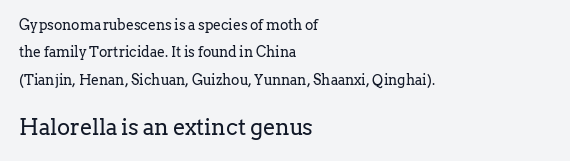
The typesetter chose a ragged-right arrangement here. Is the lower block the larger one? Yes — the lower block carries the bigger type. Counters stay open thanks to moderate or lighter strokes. Underline: absent. Vertical strokes here are truly vertical. How are the letters spaced? Ordinarily, with no added tracking.
